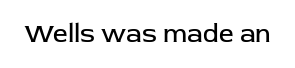
{"italic": "no", "bold": "no", "underline": "no", "letter_spacing": "normal", "letter_spacing_em": 0.0, "glyph_px": 26}
